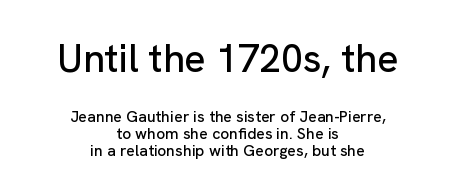
Q: Is the text italic (slanted)? A: No, it is upright.
Q: Is the typeface a serif or a sans-serif typeface? A: Sans-serif.
Q: Is the text underlined? A: No.
Q: How is the paragraph aligned? A: Centered.
Q: Is the spacing between letters normal or unusually wide? A: Normal.
Q: Is the spacing between lines tight, normal or loose? A: Tight.
Q: Which block of text is set in a larger size, the first (top) or the second (bottom)? A: The first (top) one.
Q: Width (condensed, normal, or wide)? A: Normal.
Q: Stroke contrast? A: Low.
Q: x-height? A: Medium.
Q: Monospaced? A: No.
